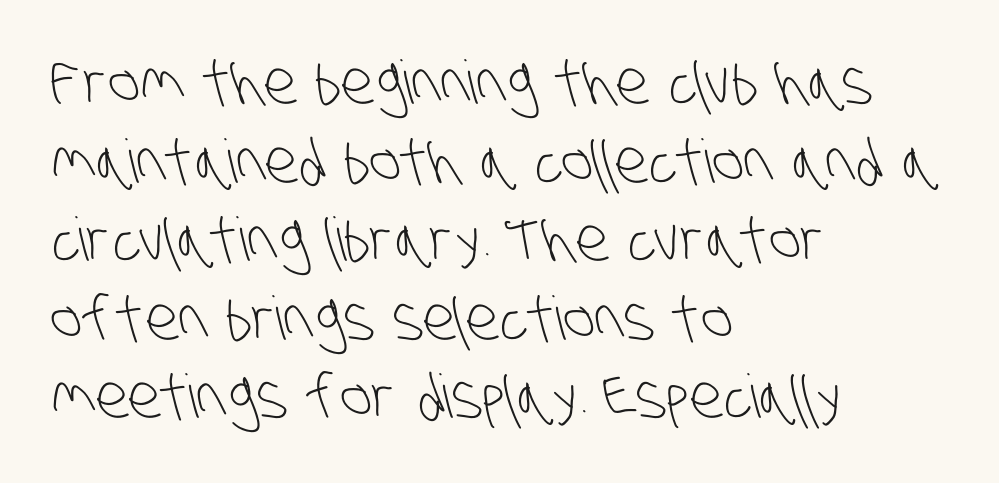
The glyphs in this specimen are sans serif. The rendering uses natural spacing where letterforms have individual widths. Inter-character spacing is left at the font's built-in metrics. The specimen omits any rule beneath the text block's lines. Vertical stems look standard width or narrower in stroke. These lines are set flush left with a ragged right edge.
